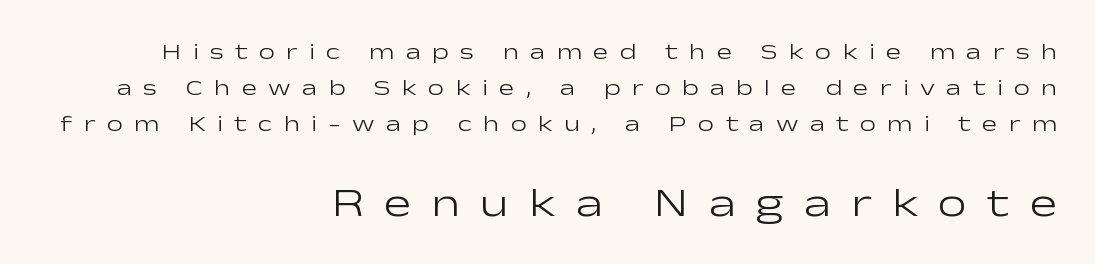
{"serif": "no", "italic": "no", "bold": "no", "weight": "light", "width": "wide", "stroke_contrast": "low", "x_height": "medium", "monospaced": "no", "underline": "no", "align": "right", "line_spacing": "normal", "line_spacing_ratio": 1.57, "letter_spacing": "wide", "letter_spacing_em": 0.49, "larger_block": "second", "size_ratio": 1.78, "glyph_px": 41}
